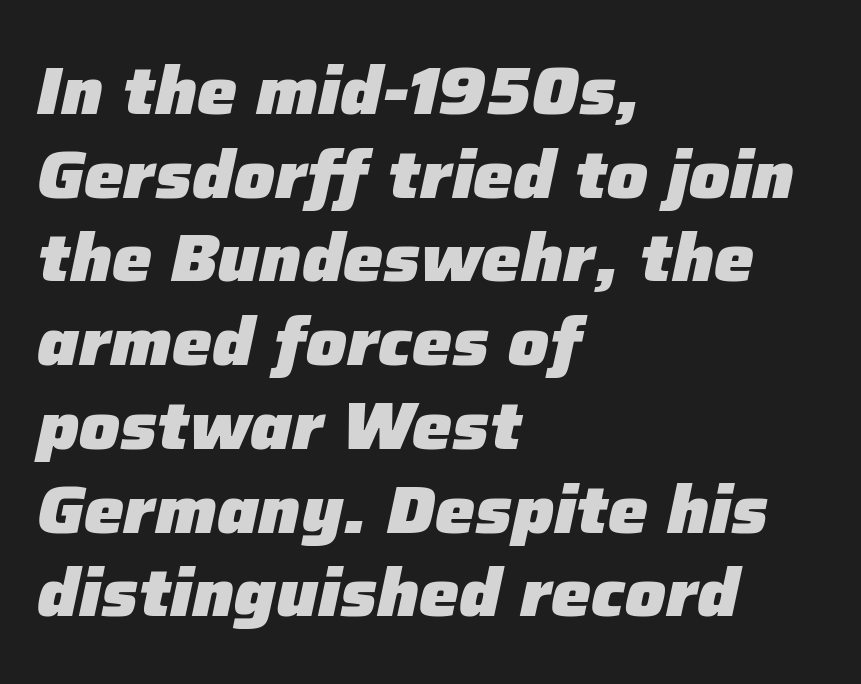
The image shows 67 px heavy type, italic (leaning right); set left-aligned, normal line spacing (1.25x), normal letter spacing, not underlined; low stroke contrast and a medium x-height.
